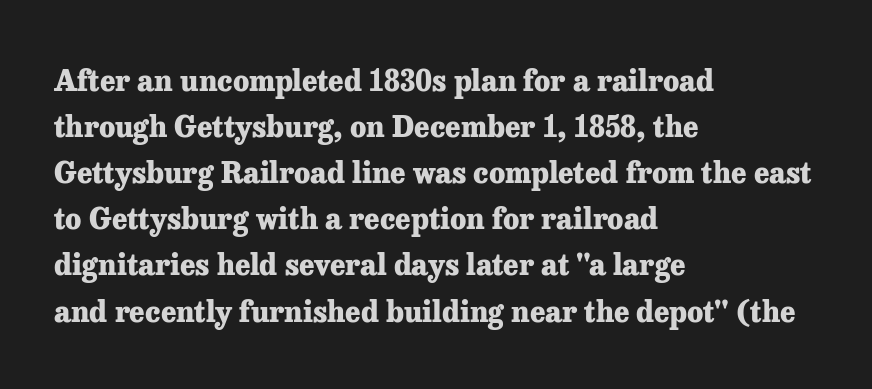
The foot of each line stays bare and open. These lines are set flush left with a ragged right edge. Are there feet on the stems? There are — it's a serif. The rendering keeps characters at their native spacing. You could not count columns in this text — the font is proportionally spaced. Horizontal bands of white between lines are of average thickness.
